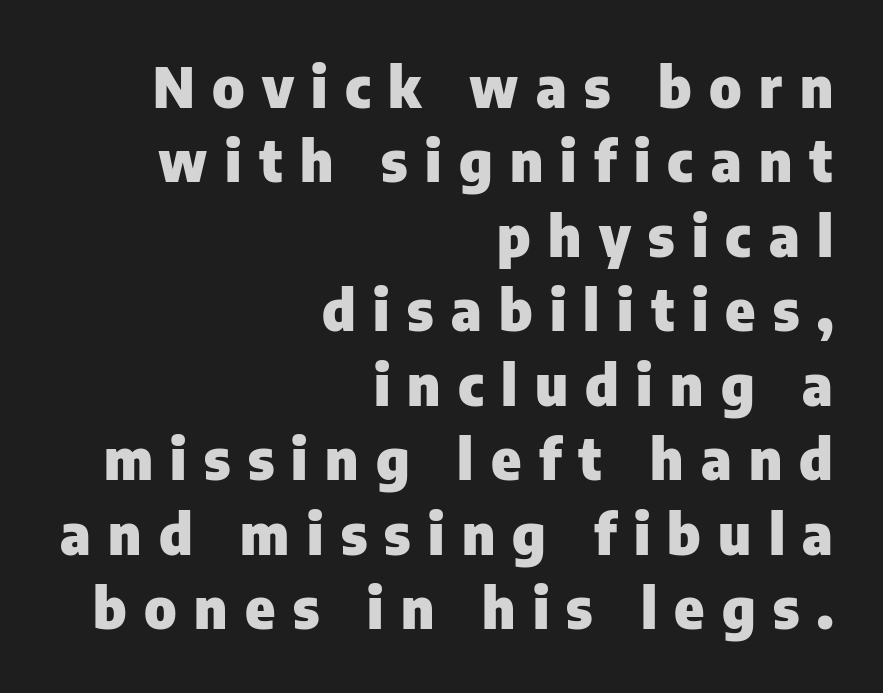
Q: Is the text bold? A: Yes.
Q: Is the text italic (slanted)? A: No, it is upright.
Q: Is the typeface a serif or a sans-serif typeface? A: Sans-serif.
Q: Is the text underlined? A: No.
Q: How is the paragraph aligned? A: Right-aligned.
Q: Is the spacing between letters normal or unusually wide? A: Unusually wide.
Q: Is the spacing between lines tight, normal or loose? A: Normal.
Q: Width (condensed, normal, or wide)? A: Normal.
Q: Stroke contrast? A: Low.
Q: x-height? A: Medium.
Q: Monospaced? A: No.
